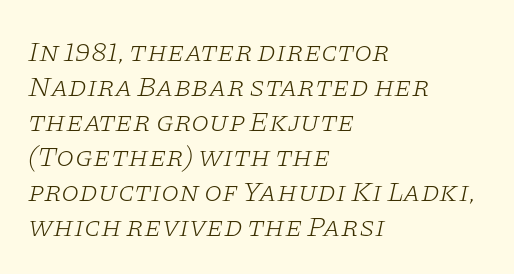
The image shows 29 px light, wide serif type, italic (leaning right); set left-aligned, line spacing 1.21x, normal letter spacing, not underlined; low stroke contrast and a large x-height.
